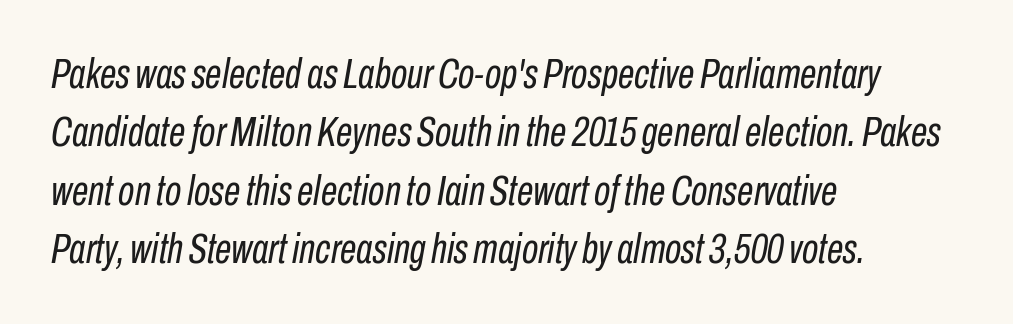
{"italic": "yes", "lean": "right", "slant_degrees": 10, "bold": "no", "weight": "regular", "width": "condensed", "stroke_contrast": "low", "x_height": "medium", "monospaced": "no", "underline": "no", "align": "left", "line_spacing": "normal", "line_spacing_ratio": 1.39, "letter_spacing": "normal", "letter_spacing_em": 0.0, "glyph_px": 42}
